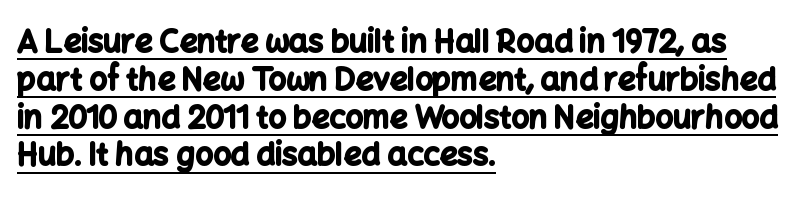
Q: Is the text bold? A: Yes.
Q: Is the text italic (slanted)? A: No, it is upright.
Q: Is the typeface a serif or a sans-serif typeface? A: Sans-serif.
Q: Is the text underlined? A: Yes.
Q: How is the paragraph aligned? A: Left-aligned.
Q: Is the spacing between letters normal or unusually wide? A: Normal.
Q: Width (condensed, normal, or wide)? A: Normal.
Q: Stroke contrast? A: Low.
Q: x-height? A: Medium.
Q: Monospaced? A: No.
